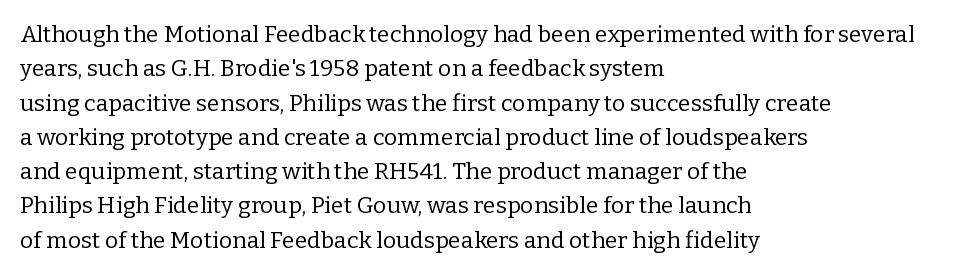
{"italic": "no", "bold": "no", "underline": "no", "align": "left", "line_spacing": "normal", "line_spacing_ratio": 1.49, "letter_spacing": "normal", "letter_spacing_em": 0.0, "glyph_px": 23}
